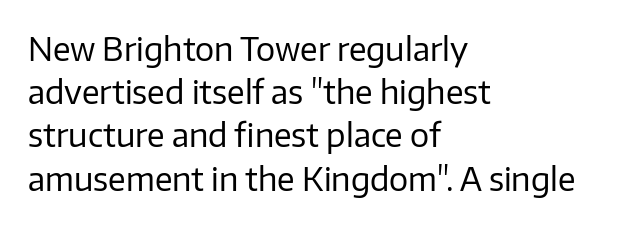
The image shows 32 px regular-weight sans-serif type, upright; set left-aligned, normal line spacing (1.35x), normal letter spacing, not underlined; low stroke contrast and a medium x-height.
